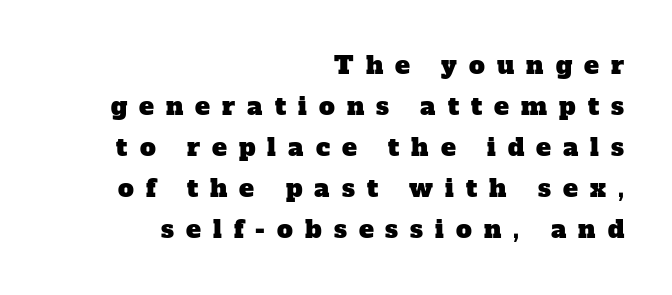
The image shows 25 px text type; set right-aligned, normal line spacing (1.64x), unusually wide letter spacing (+0.48 em), not underlined.
